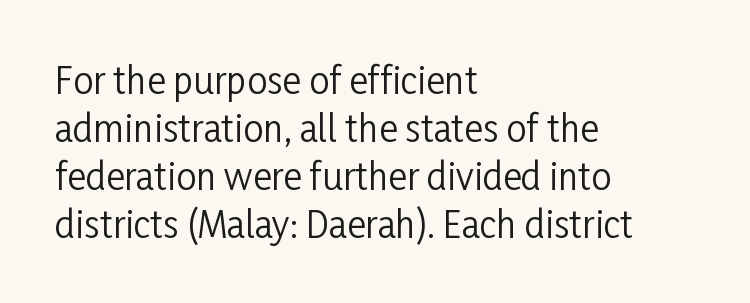
The image shows 36 px regular-weight, condensed sans-serif type, upright; set left-aligned, normal line spacing (1.33x), normal letter spacing, not underlined; low stroke contrast and a medium x-height.
